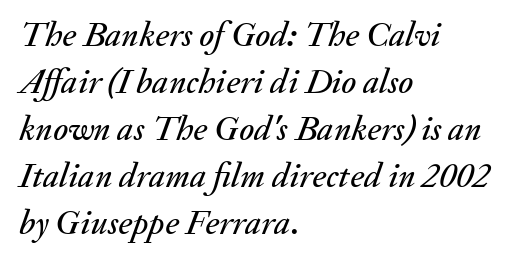
{"italic": "yes", "lean": "right", "slant_degrees": 20, "width": "normal", "stroke_contrast": "medium", "x_height": "small", "monospaced": "no", "underline": "no", "align": "left", "line_spacing": "normal", "line_spacing_ratio": 1.34, "letter_spacing": "normal", "letter_spacing_em": 0.0, "glyph_px": 35}
